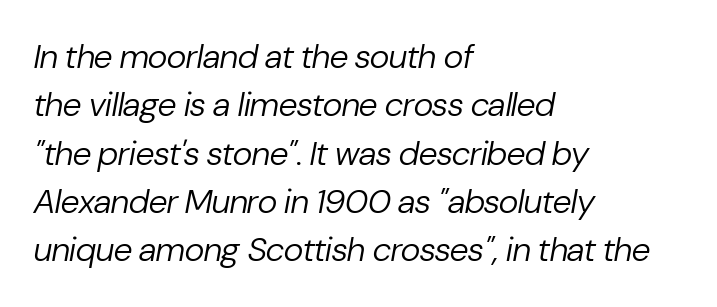
The image shows 34 px regular-weight type, italic (leaning right); set left-aligned, normal line spacing (1.42x), normal letter spacing, not underlined; low stroke contrast and a medium x-height.
